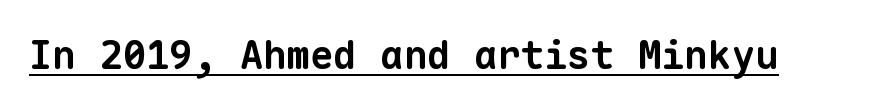
Q: Is the text bold? A: Yes.
Q: Is the typeface a serif or a sans-serif typeface? A: Sans-serif.
Q: Is the text underlined? A: Yes.
Q: Is the spacing between letters normal or unusually wide? A: Normal.
Q: Width (condensed, normal, or wide)? A: Normal.
Q: Stroke contrast? A: Low.
Q: x-height? A: Medium.
Q: Monospaced? A: Yes.
